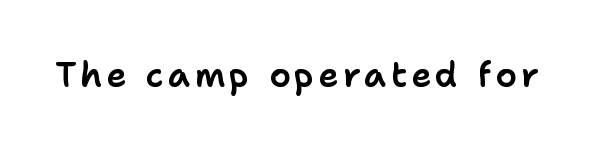
The image shows 34 px sans-serif type, upright; set not underlined; low stroke contrast and a medium x-height.
